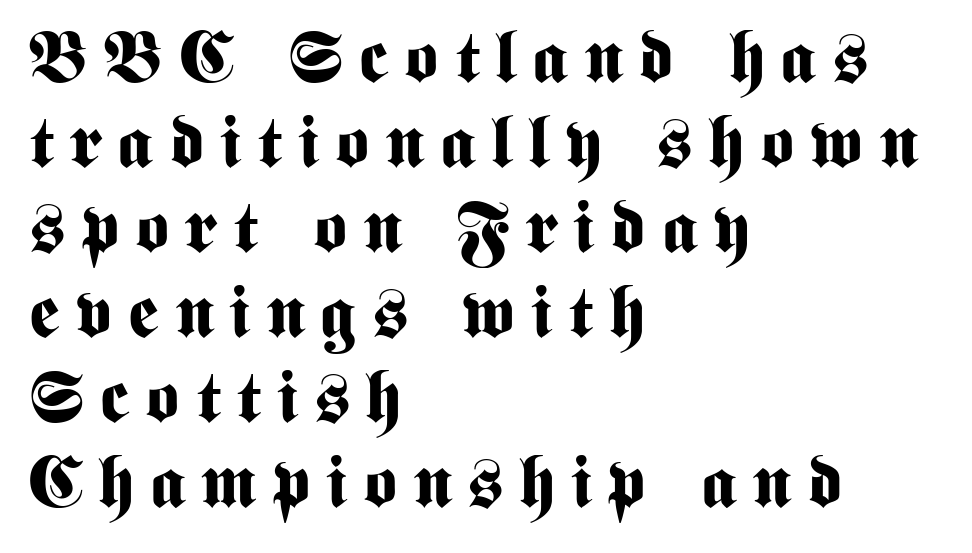
Q: Is the text bold? A: Yes.
Q: Is the text italic (slanted)? A: No, it is upright.
Q: Is the typeface a serif or a sans-serif typeface? A: Sans-serif.
Q: Is the text underlined? A: No.
Q: How is the paragraph aligned? A: Left-aligned.
Q: Is the spacing between letters normal or unusually wide? A: Unusually wide.
Q: Width (condensed, normal, or wide)? A: Condensed.
Q: Stroke contrast? A: Medium.
Q: x-height? A: Medium.
Q: Monospaced? A: No.
